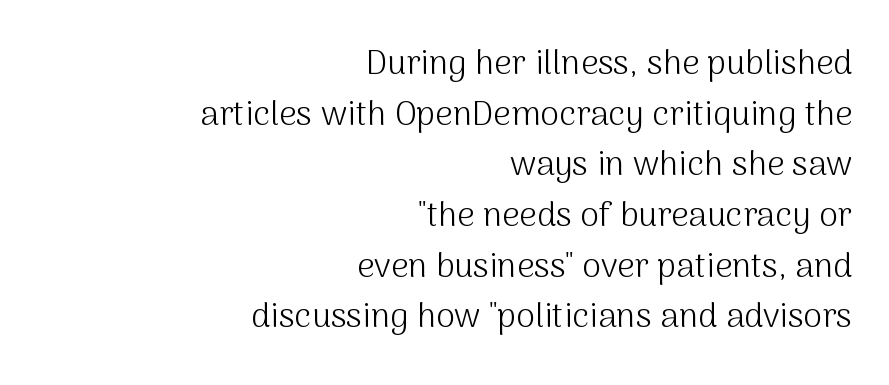
The image shows 34 px light sans-serif type, upright; set right-aligned, normal line spacing (1.49x), normal letter spacing, not underlined; medium stroke contrast and a medium x-height.
